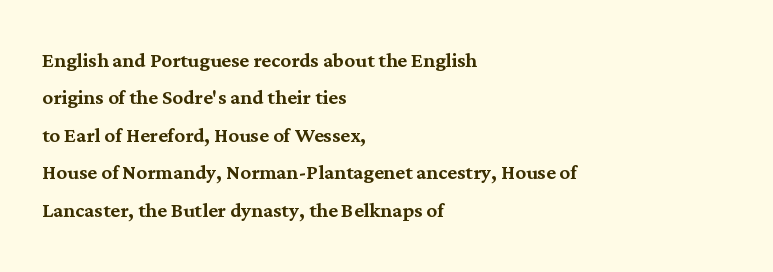
Q: Is the text italic (slanted)? A: No, it is upright.
Q: Is the text underlined? A: No.
Q: How is the paragraph aligned? A: Left-aligned.
Q: Is the spacing between letters normal or unusually wide? A: Normal.
Q: Is the spacing between lines tight, normal or loose? A: Normal.
